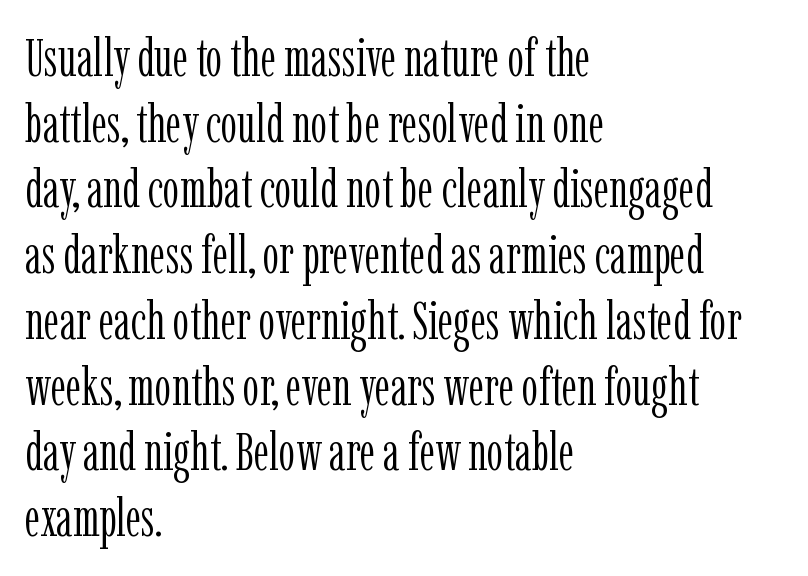
No extra ink here — the face is not bold. You could not count columns in this text — the font is proportionally spaced. Glyph-to-glyph distance matches everyday printed text. Posture: straight, roman, zero tilt.
